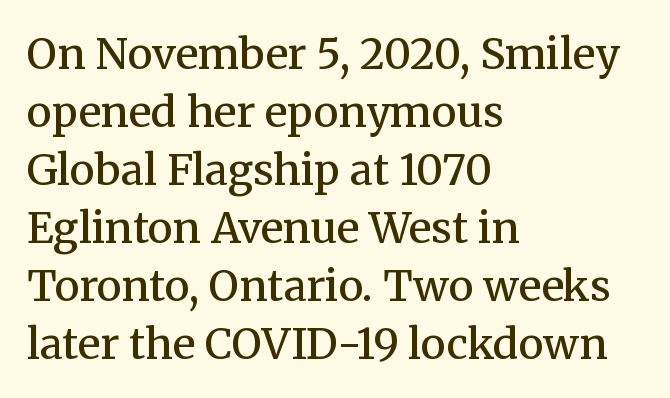
Q: Is the text bold? A: Semi-bold.
Q: Is the text italic (slanted)? A: No, it is upright.
Q: Is the typeface a serif or a sans-serif typeface? A: Serif.
Q: Is the text underlined? A: No.
Q: How is the paragraph aligned? A: Left-aligned.
Q: Is the spacing between letters normal or unusually wide? A: Normal.
Q: Is the spacing between lines tight, normal or loose? A: Normal.
Q: Width (condensed, normal, or wide)? A: Normal.
Q: Stroke contrast? A: Medium.
Q: x-height? A: Medium.
Q: Monospaced? A: No.
